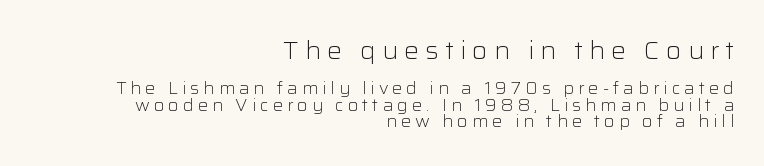
{"italic": "no", "bold": "no", "underline": "no", "align": "right", "line_spacing": "tight", "line_spacing_ratio": 0.97, "letter_spacing": "wide", "letter_spacing_em": 0.24, "larger_block": "first", "size_ratio": 1.47, "glyph_px": 25}
